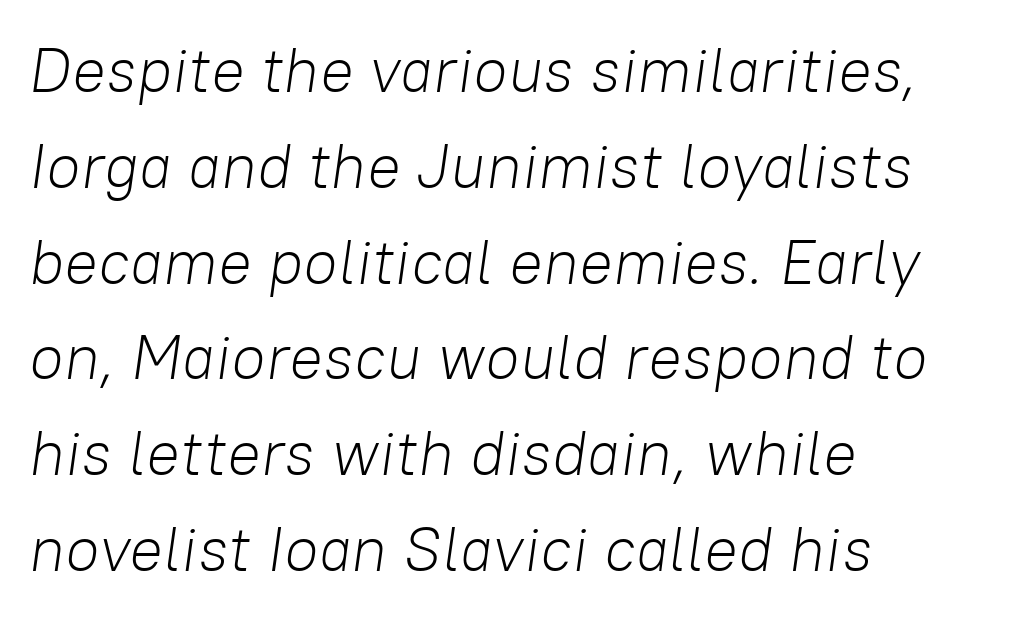
Q: Is the text bold? A: No.
Q: Is the text italic (slanted)? A: Yes, it leans right by about 8 degrees.
Q: Is the text underlined? A: No.
Q: How is the paragraph aligned? A: Left-aligned.
Q: Is the spacing between letters normal or unusually wide? A: Normal.
Q: Is the spacing between lines tight, normal or loose? A: Normal.
Q: Width (condensed, normal, or wide)? A: Normal.
Q: Stroke contrast? A: Low.
Q: x-height? A: Medium.
Q: Monospaced? A: No.
